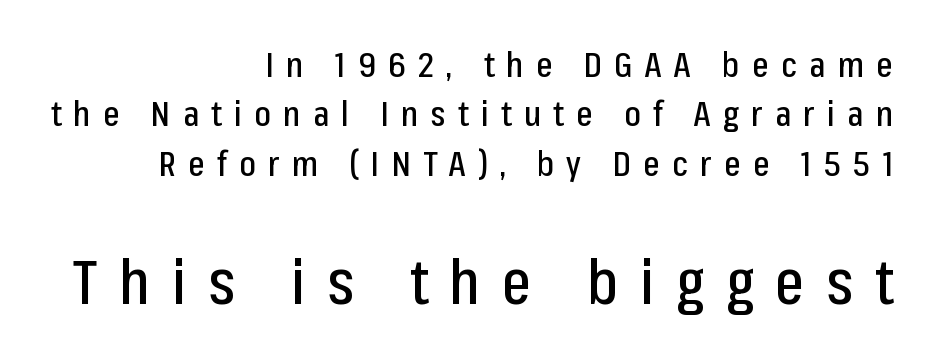
The image shows 62 px condensed sans-serif type, upright; set right-aligned, normal line spacing (1.41x), unusually wide letter spacing (+0.35 em), not underlined; the second (bottom) block is 1.77x larger; low stroke contrast and a medium x-height.
